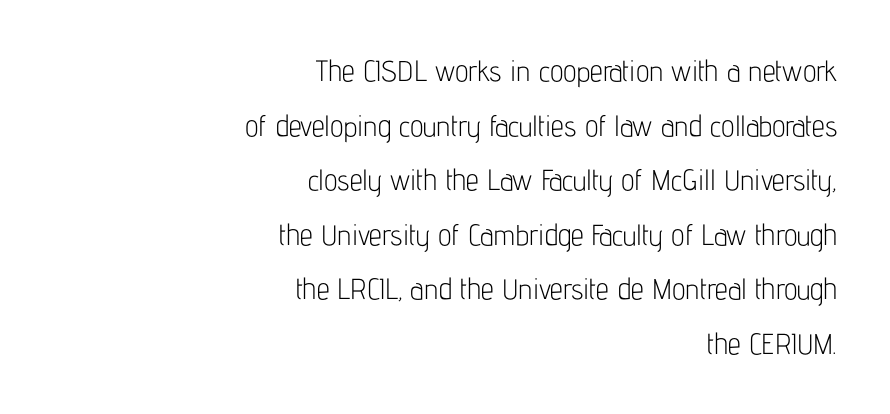
{"serif": "no", "italic": "no", "bold": "no", "weight": "light", "width": "condensed", "stroke_contrast": "low", "x_height": "medium", "monospaced": "no", "underline": "no", "align": "right", "line_spacing_ratio": 1.88, "letter_spacing": "normal", "letter_spacing_em": 0.0, "glyph_px": 29}
